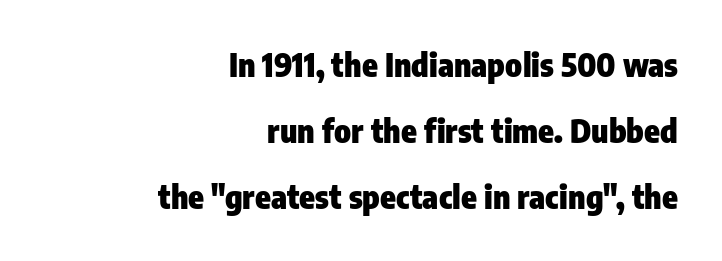
{"serif": "no", "italic": "no", "bold": "yes", "weight": "heavy", "width": "condensed", "stroke_contrast": "low", "x_height": "medium", "monospaced": "no", "underline": "no", "align": "right", "line_spacing": "loose", "line_spacing_ratio": 2.06, "letter_spacing": "normal", "letter_spacing_em": 0.0, "glyph_px": 32}
